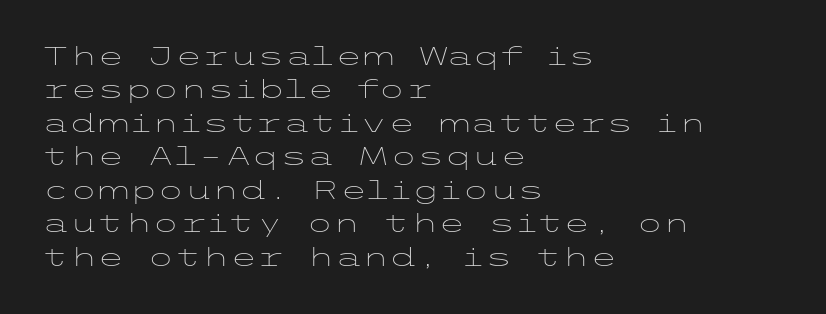
The image shows 25 px text type, upright; set left-aligned, normal line spacing (1.34x), normal letter spacing, not underlined.
